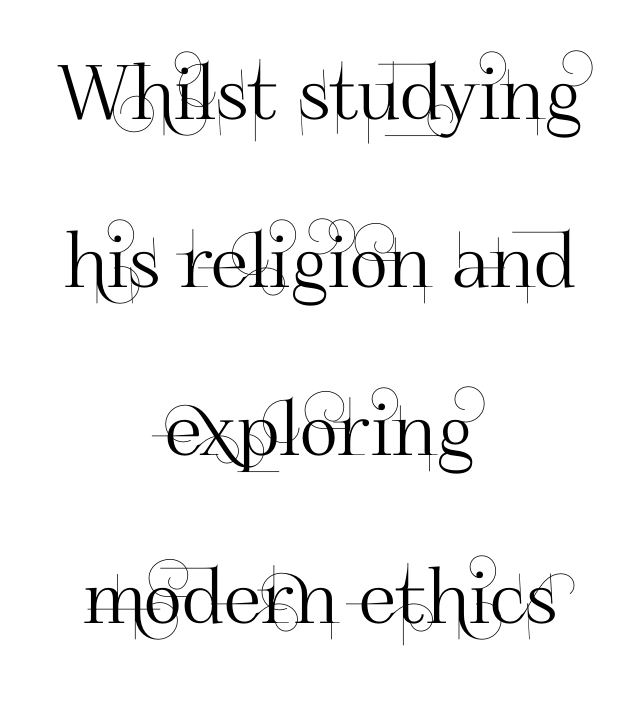
{"serif": "no", "italic": "no", "width": "normal", "stroke_contrast": "high", "x_height": "small", "monospaced": "no", "underline": "no", "align": "center", "line_spacing": "loose", "line_spacing_ratio": 2.24, "letter_spacing": "normal", "letter_spacing_em": 0.0, "glyph_px": 75}
